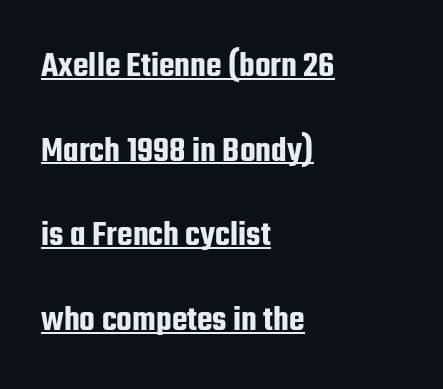
Q: Is the text italic (slanted)? A: No, it is upright.
Q: Is the typeface a serif or a sans-serif typeface? A: Sans-serif.
Q: Is the text underlined? A: Yes.
Q: How is the paragraph aligned? A: Left-aligned.
Q: Is the spacing between letters normal or unusually wide? A: Normal.
Q: Is the spacing between lines tight, normal or loose? A: Loose.
Q: Width (condensed, normal, or wide)? A: Condensed.
Q: Stroke contrast? A: Low.
Q: x-height? A: Medium.
Q: Monospaced? A: No.
